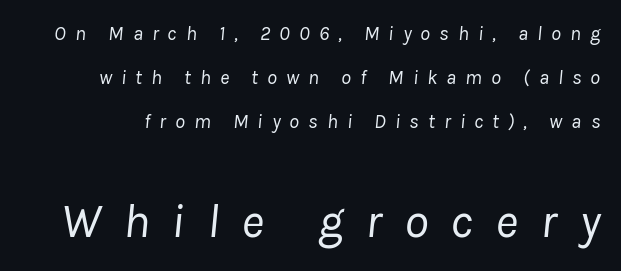
Q: Is the text bold? A: No.
Q: Is the text italic (slanted)? A: Yes, it leans right by about 8 degrees.
Q: Is the text underlined? A: No.
Q: Is the spacing between letters normal or unusually wide? A: Unusually wide.
Q: Is the spacing between lines tight, normal or loose? A: Loose.
Q: Which block of text is set in a larger size, the first (top) or the second (bottom)? A: The second (bottom) one.
Q: Width (condensed, normal, or wide)? A: Normal.
Q: Stroke contrast? A: Low.
Q: x-height? A: Medium.
Q: Monospaced? A: No.
